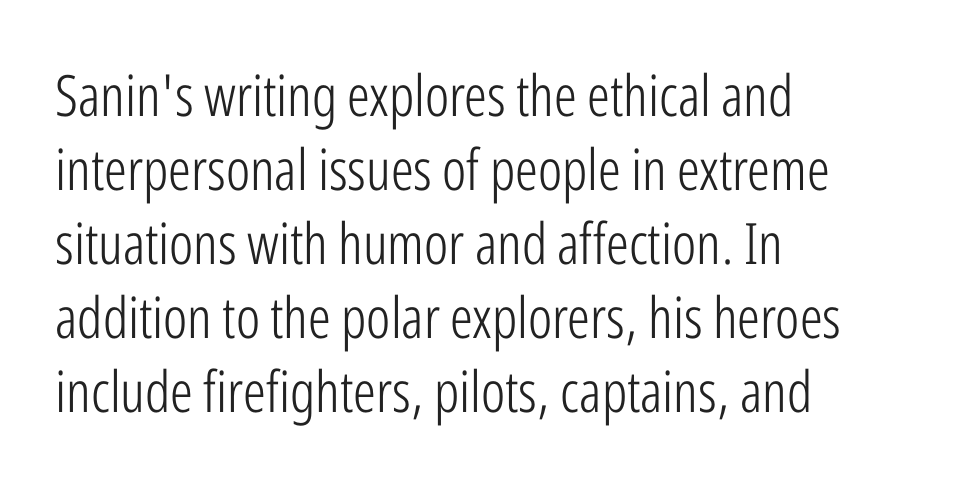
The zone under the glyphs is completely vacant. Do the letters lean? They stand straight. How would I describe the line gaps? Plain and ordinary. Unlike a traditional serif, this face leaves its strokes unadorned. Teacher's note: observe the even left margin — that is flush-left alignment.
